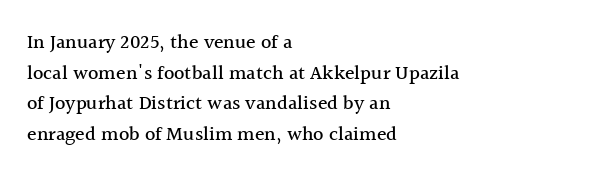
Q: Is the text italic (slanted)? A: No, it is upright.
Q: Is the text underlined? A: No.
Q: How is the paragraph aligned? A: Left-aligned.
Q: Is the spacing between letters normal or unusually wide? A: Normal.
Q: Is the spacing between lines tight, normal or loose? A: Normal.
